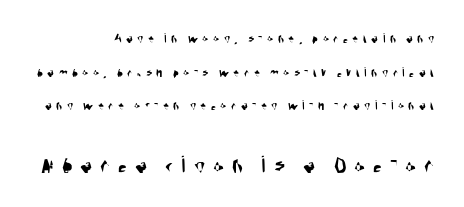
The image shows 25 px text type; set loose line spacing (2.4x), unusually wide letter spacing (+0.32 em), not underlined; the second (bottom) block is 1.79x larger.
